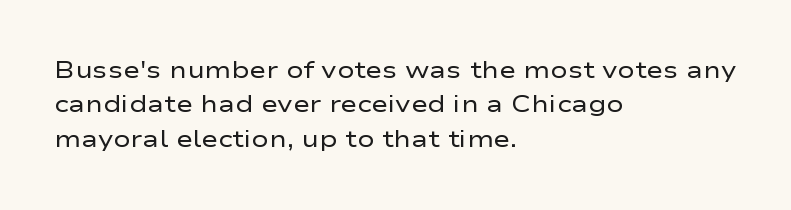
{"italic": "no", "bold": "no", "underline": "no", "align": "left", "line_spacing": "normal", "line_spacing_ratio": 1.49, "letter_spacing": "normal", "letter_spacing_em": 0.0, "glyph_px": 23}
